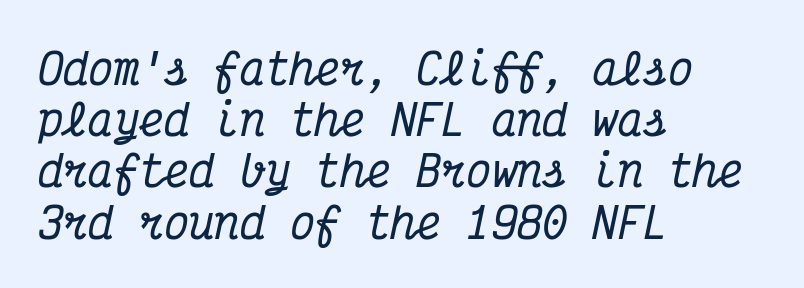
{"serif": "yes", "italic": "yes", "lean": "right", "slant_degrees": 12, "width": "condensed", "stroke_contrast": "medium", "x_height": "medium", "monospaced": "yes", "underline": "no", "align": "left", "line_spacing_ratio": 1.22, "letter_spacing": "normal", "letter_spacing_em": 0.0, "glyph_px": 42}
